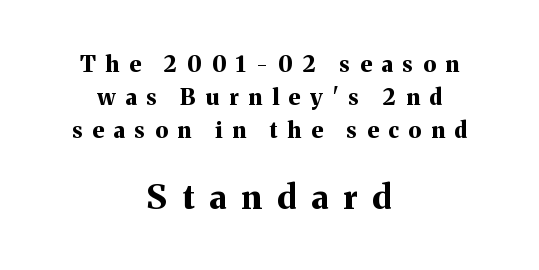
The image shows 33 px bold serif type, upright; set centered, normal line spacing (1.51x), unusually wide letter spacing (+0.45 em), not underlined; the second (bottom) block is 1.5x larger; medium stroke contrast and a medium x-height.
